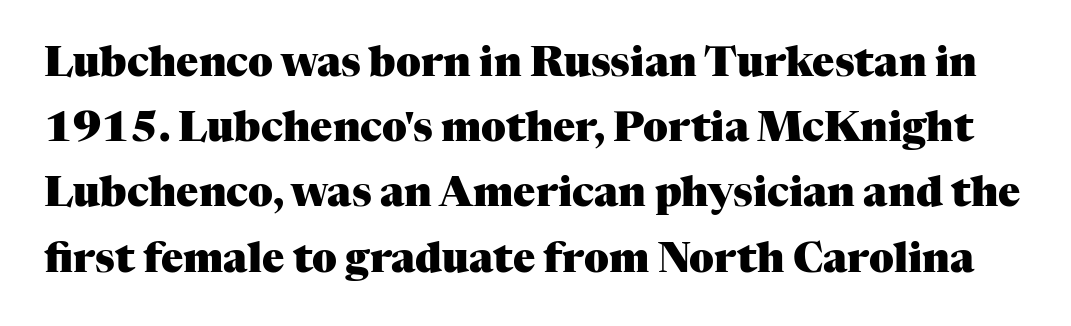
The image shows 41 px heavy serif type, upright; set normal line spacing (1.59x), normal letter spacing, not underlined; medium stroke contrast and a medium x-height.
